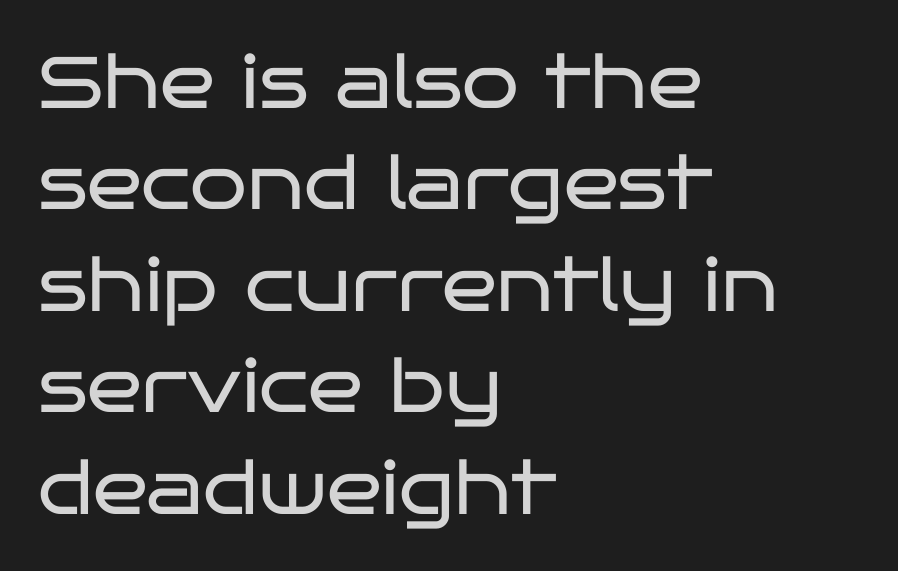
Q: Is the text bold? A: No.
Q: Is the text italic (slanted)? A: No, it is upright.
Q: Is the typeface a serif or a sans-serif typeface? A: Sans-serif.
Q: Is the text underlined? A: No.
Q: How is the paragraph aligned? A: Left-aligned.
Q: Is the spacing between letters normal or unusually wide? A: Normal.
Q: Is the spacing between lines tight, normal or loose? A: Normal.
Q: Width (condensed, normal, or wide)? A: Wide.
Q: Stroke contrast? A: Low.
Q: x-height? A: Large.
Q: Monospaced? A: No.
